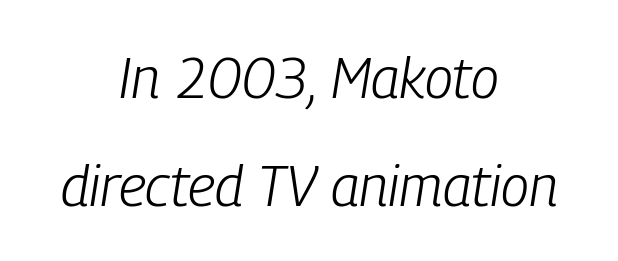
Think of a printed novel: that variable character pitch is what you see here. Both edges are ragged and mirror each other, which tells us the setting is centered. This sample uses an oblique cut, with every glyph tilted off the vertical. The passage shown is not underscored anywhere.
